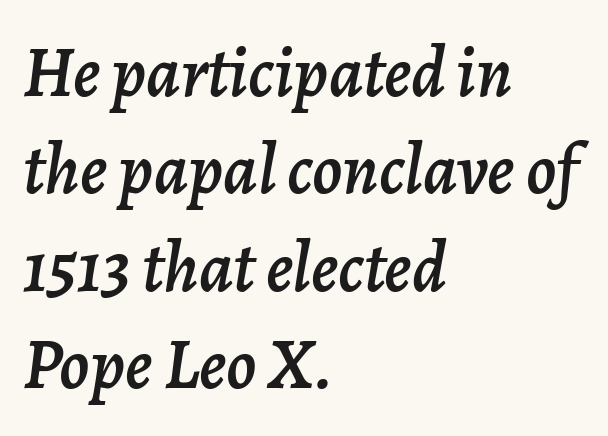
Q: Is the text italic (slanted)? A: Yes, it leans right by about 7 degrees.
Q: Is the text underlined? A: No.
Q: How is the paragraph aligned? A: Left-aligned.
Q: Is the spacing between letters normal or unusually wide? A: Normal.
Q: Is the spacing between lines tight, normal or loose? A: Normal.
Q: Width (condensed, normal, or wide)? A: Normal.
Q: Stroke contrast? A: Low.
Q: x-height? A: Medium.
Q: Monospaced? A: No.
